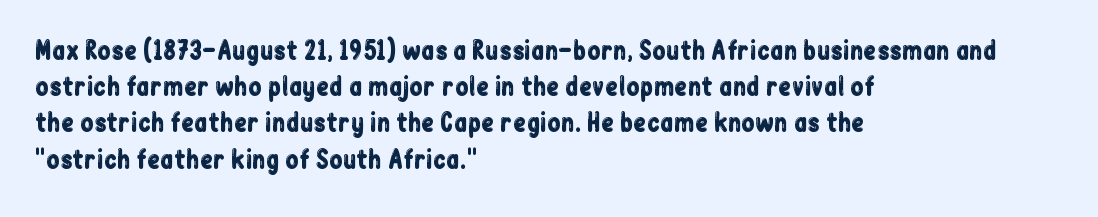
Leading: standard. Ascenders rise straight up at ninety degrees. Nobody drew a line under any word here. Here the glyphs are tracked normally, forming tight word shapes. All the whitespace from short lines collects on the right.
